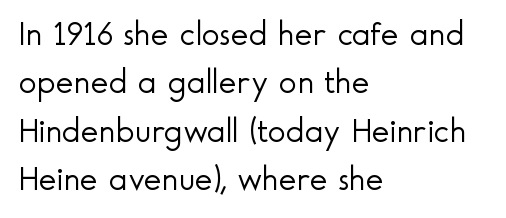
The image shows 34 px light sans-serif type, upright; set left-aligned, normal line spacing (1.42x), normal letter spacing, not underlined; a small x-height.
